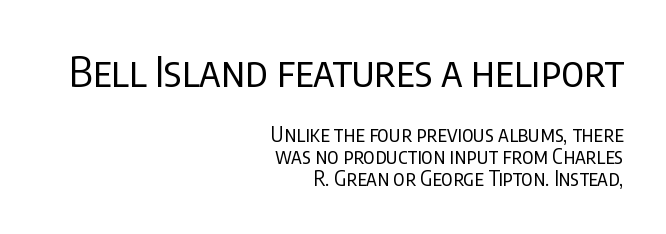
Q: Is the text bold? A: No.
Q: Is the text italic (slanted)? A: No, it is upright.
Q: Is the typeface a serif or a sans-serif typeface? A: Sans-serif.
Q: Is the text underlined? A: No.
Q: How is the paragraph aligned? A: Right-aligned.
Q: Is the spacing between letters normal or unusually wide? A: Normal.
Q: Is the spacing between lines tight, normal or loose? A: Tight.
Q: Which block of text is set in a larger size, the first (top) or the second (bottom)? A: The first (top) one.
Q: Width (condensed, normal, or wide)? A: Condensed.
Q: Stroke contrast? A: Low.
Q: x-height? A: Large.
Q: Monospaced? A: No.
